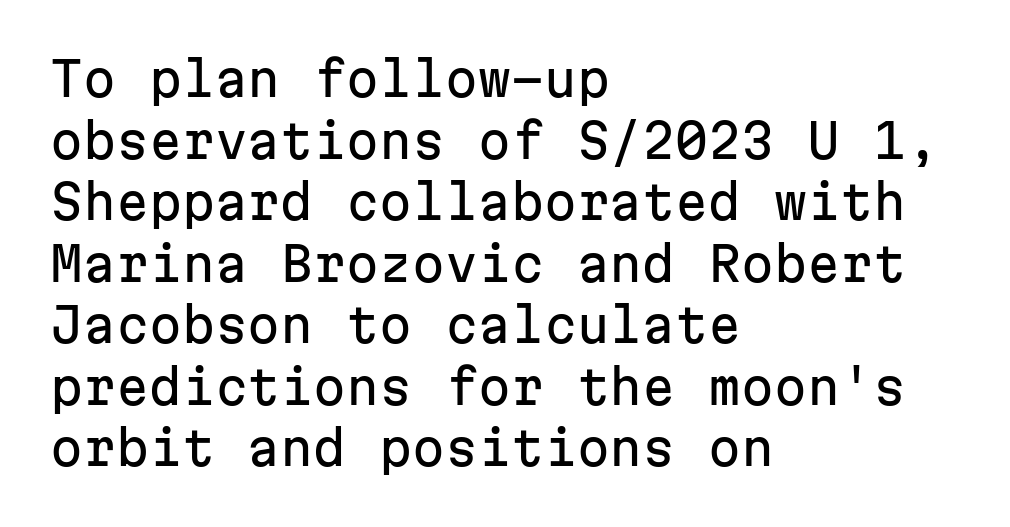
The image shows 47 px sans-serif type, upright, monospaced; set left-aligned, normal line spacing (1.31x), normal letter spacing, not underlined; low stroke contrast and a medium x-height.
